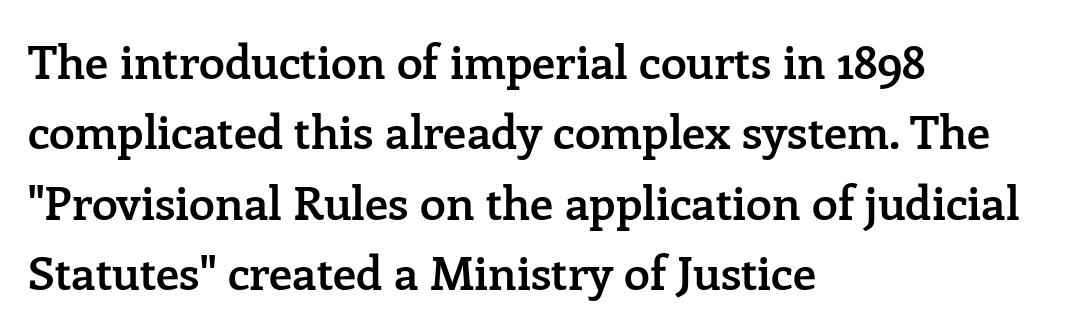
I'd call this a serif setting — the letters wear small feet. What stands out about the letter spacing? Nothing — it is the standard amount. Caption: multi-line text, flush left, ragged right. Character widths vary here, with narrow letters taking less room than wide ones. Students, this is semibold: more ink than regular, less than bold. The line-height multiplier appears to be the usual default.
